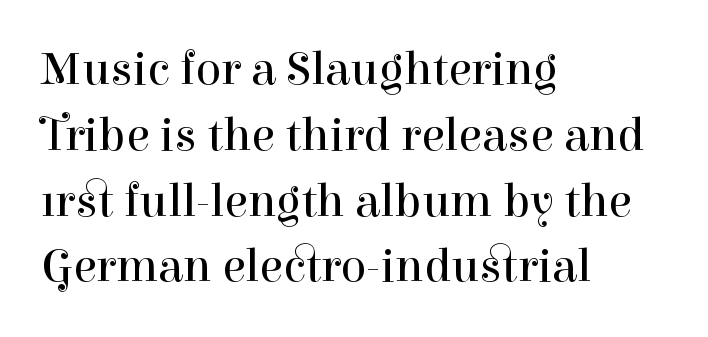
{"serif": "yes", "italic": "no", "bold": "no", "weight": "regular", "width": "normal", "stroke_contrast": "high", "x_height": "medium", "monospaced": "no", "underline": "no", "align": "left", "line_spacing": "normal", "line_spacing_ratio": 1.37, "letter_spacing": "normal", "letter_spacing_em": 0.0, "glyph_px": 48}
